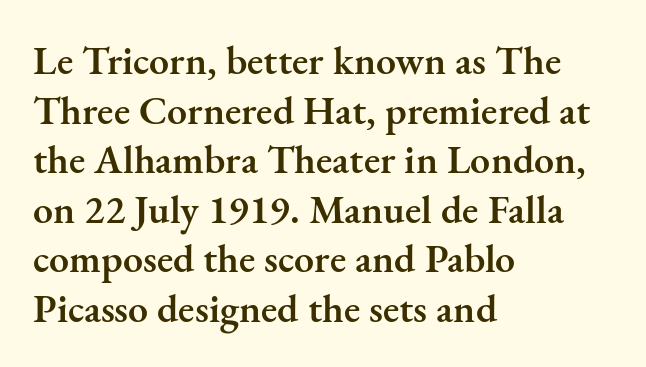
A typesetter would call this proportional, since set widths differ per character. These lines keep a tight, regular rhythm from letter to letter. When letters stand straight like this, we call the style roman or upright. Anything drawn beneath the words? Only blank space.
